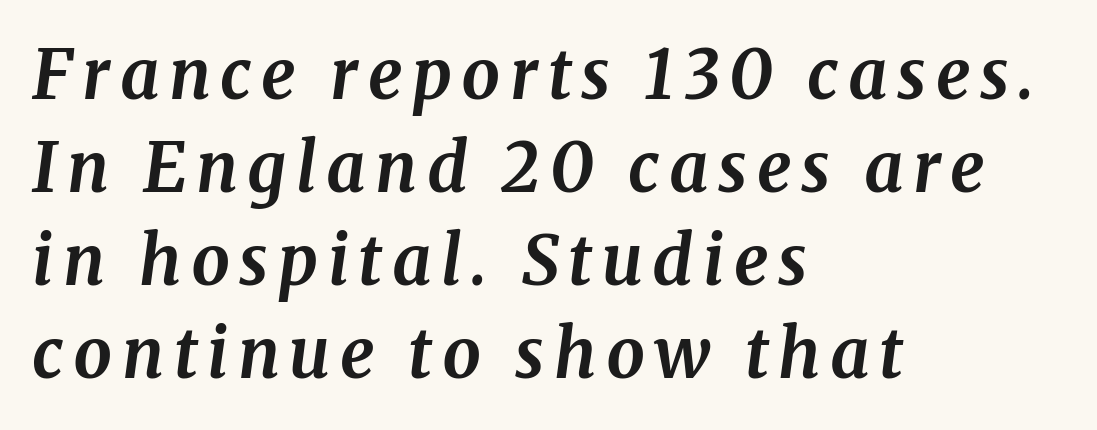
{"serif": "yes", "italic": "yes", "lean": "right", "slant_degrees": 8, "bold": "yes", "weight": "bold", "width": "normal", "stroke_contrast": "medium", "x_height": "medium", "monospaced": "no", "underline": "no", "align": "left", "line_spacing": "normal", "line_spacing_ratio": 1.37, "glyph_px": 68}
